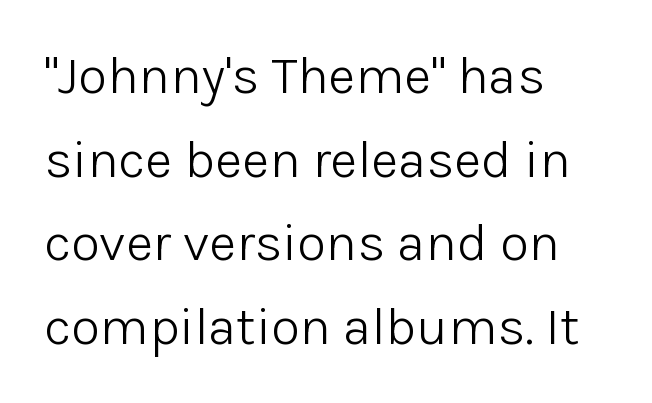
The image shows 53 px light sans-serif type, upright; set left-aligned, normal line spacing (1.58x), normal letter spacing, not underlined; low stroke contrast and a medium x-height.
